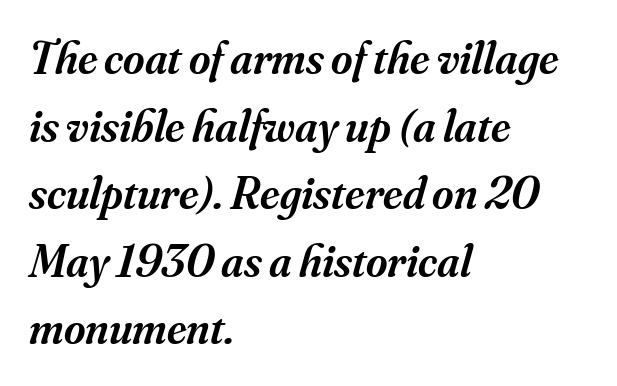
Think of a printed novel: that variable character pitch is what you see here. Classification — serif. Leading matches the norm, producing a regular column. Observe the lean: these are italic letterforms.
